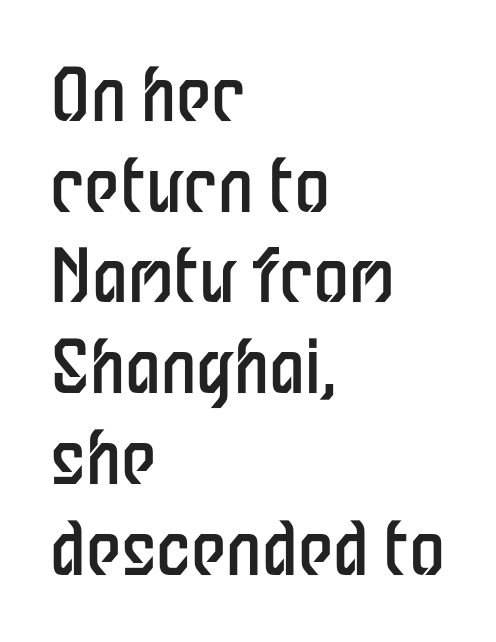
{"serif": "no", "italic": "no", "bold": "no", "weight": "regular", "width": "condensed", "stroke_contrast": "low", "x_height": "medium", "monospaced": "no", "underline": "no", "align": "left", "line_spacing": "normal", "line_spacing_ratio": 1.26, "letter_spacing": "normal", "letter_spacing_em": 0.0, "glyph_px": 72}
